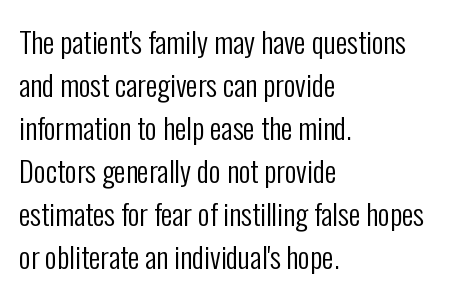
{"serif": "no", "italic": "no", "bold": "no", "weight": "regular", "width": "condensed", "stroke_contrast": "low", "x_height": "medium", "monospaced": "no", "underline": "no", "align": "left", "line_spacing": "normal", "line_spacing_ratio": 1.48, "letter_spacing": "normal", "letter_spacing_em": 0.0, "glyph_px": 29}
